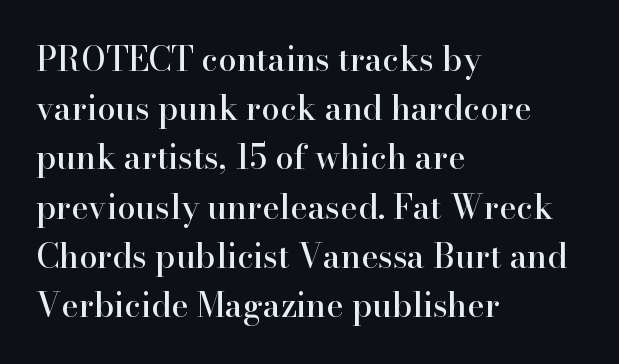
The image shows 33 px serif type, upright; set left-aligned, normal line spacing (1.49x), normal letter spacing, not underlined; high stroke contrast and a small x-height.
